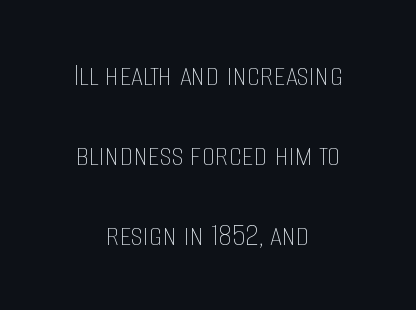
{"italic": "no", "bold": "no", "weight": "thin", "width": "condensed", "stroke_contrast": "low", "x_height": "large", "monospaced": "no", "underline": "no", "align": "center", "line_spacing": "loose", "line_spacing_ratio": 2.35, "letter_spacing": "normal", "letter_spacing_em": 0.0, "glyph_px": 34}
